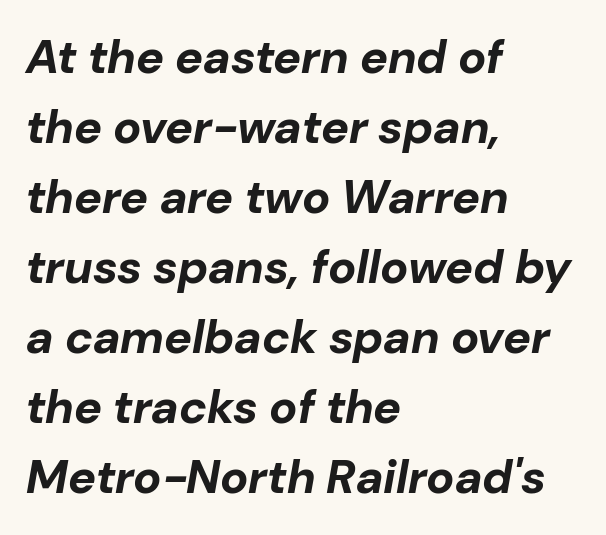
{"italic": "yes", "lean": "right", "slant_degrees": 10, "bold": "yes", "weight": "bold", "width": "normal", "stroke_contrast": "low", "x_height": "medium", "monospaced": "no", "underline": "no", "align": "left", "line_spacing": "normal", "line_spacing_ratio": 1.49, "letter_spacing": "normal", "letter_spacing_em": 0.0, "glyph_px": 47}
